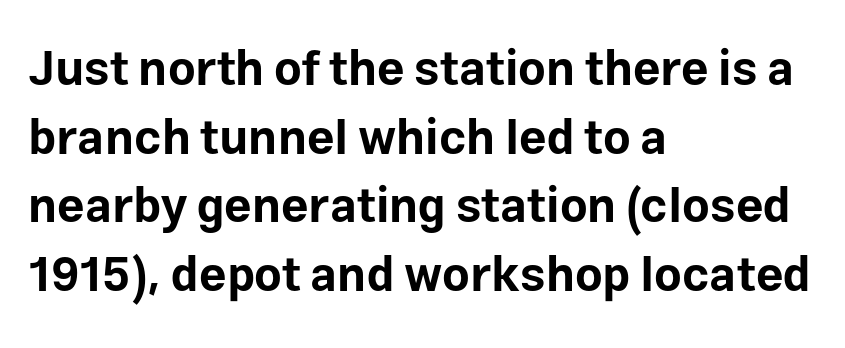
I'd describe the lettering as bold — thick and assertive. Descender tails drop into unmarked territory. The paragraph has a hard left edge and a soft right edge. This sample uses an upright cut, with every glyph sitting square on the baseline. The rendering keeps characters at their native spacing.
